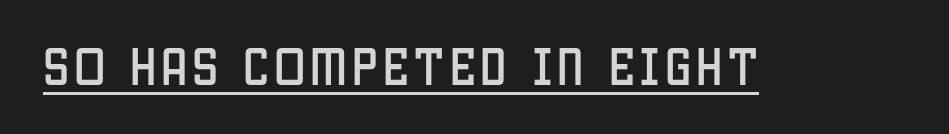
The image shows 42 px condensed sans-serif type, upright; set underlined; low stroke contrast and a large x-height.
